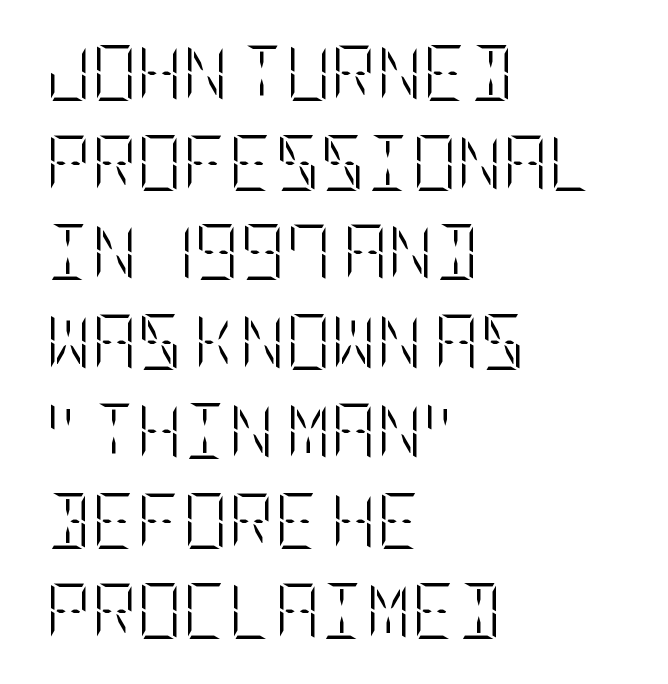
{"italic": "no", "bold": "no", "weight": "light", "width": "condensed", "stroke_contrast": "low", "x_height": "large", "underline": "no", "align": "left", "line_spacing": "normal", "line_spacing_ratio": 1.6, "letter_spacing": "normal", "letter_spacing_em": 0.0, "glyph_px": 56}
